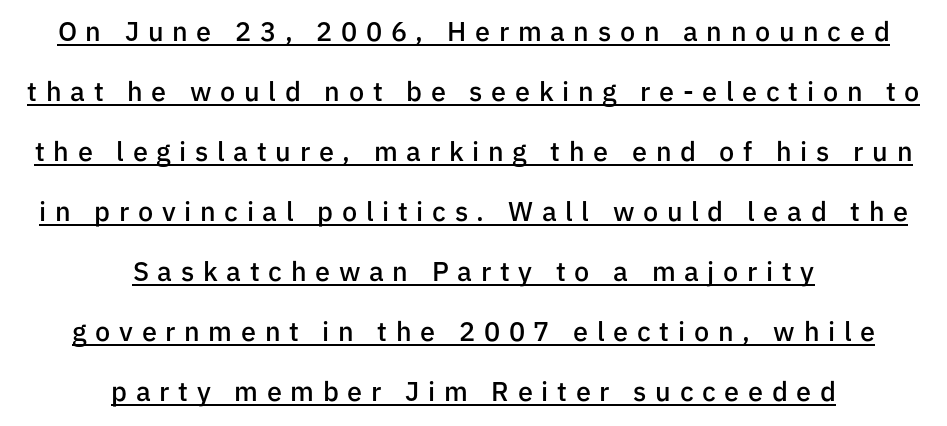
Bold? Not quite — semibold, heavier than regular but stopping short. The letters stand upright; this is a roman face. The typesetter has applied underlining to the passage shown. Glyph-to-glyph distance is far greater than everyday printed text. The compositor balanced each line on the midline. The space between consecutive lines is lavish.
